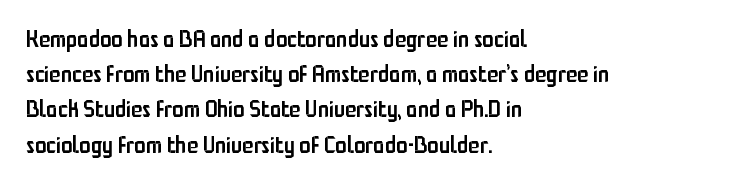
Summary of weight: moderately heavy, a semibold. You could call the tracking neutral — neither tight nor loose. Unmarked baselines from the first word to the last. Quick note: interline space is typical.
